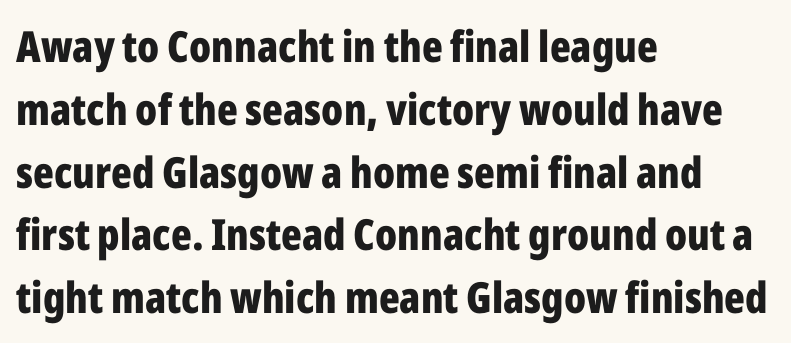
Nope, not italic — everything's standing straight. Between one letter and the next there's only the usual sliver of space. Here the designer chose a conventional face with non-uniform glyph widths. Casual observation: everything's shoved over to the left. Check where the strokes stop: nothing finishes them off — pure sans.
